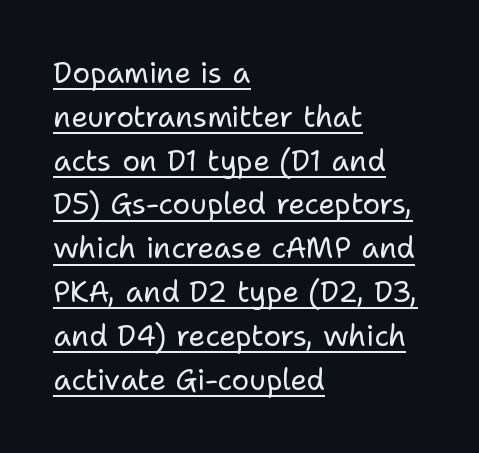
Each word holds together tightly as a unit, with standard inter-letter gaps. The face looks like a standard text weight, possibly lighter. Are there feet on the stems? There aren't — it's a sans. Caption: multi-line text, flush left, ragged right.
